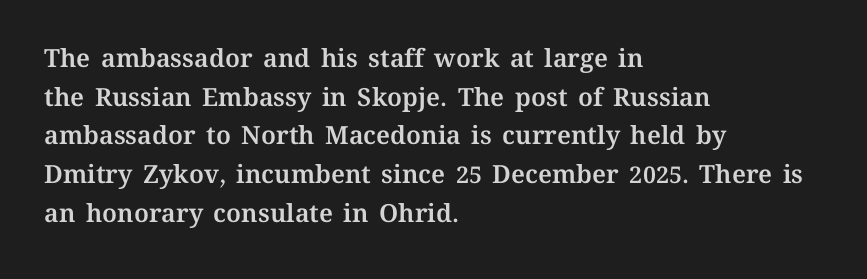
The image shows 25 px text type, upright; set left-aligned, normal line spacing (1.55x), normal letter spacing, not underlined.
